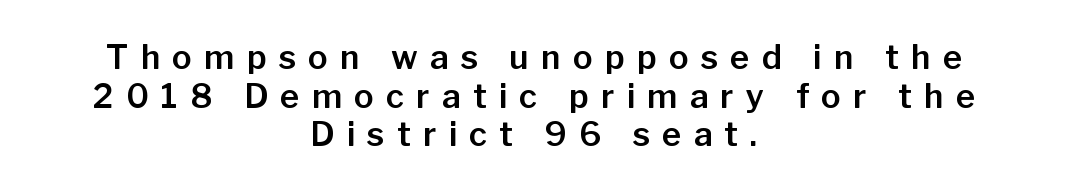
Q: Is the text italic (slanted)? A: No, it is upright.
Q: Is the typeface a serif or a sans-serif typeface? A: Sans-serif.
Q: Is the text underlined? A: No.
Q: How is the paragraph aligned? A: Centered.
Q: Is the spacing between letters normal or unusually wide? A: Unusually wide.
Q: Width (condensed, normal, or wide)? A: Normal.
Q: Stroke contrast? A: Low.
Q: x-height? A: Medium.
Q: Monospaced? A: No.
